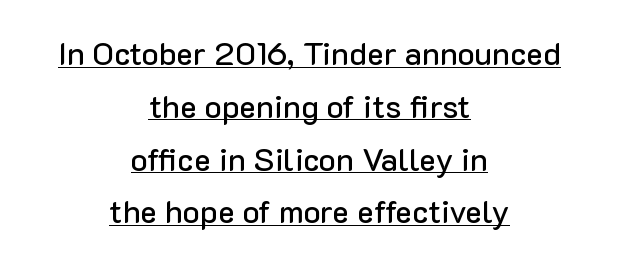
Q: Is the text italic (slanted)? A: No, it is upright.
Q: Is the typeface a serif or a sans-serif typeface? A: Sans-serif.
Q: Is the text underlined? A: Yes.
Q: How is the paragraph aligned? A: Centered.
Q: Is the spacing between letters normal or unusually wide? A: Normal.
Q: Is the spacing between lines tight, normal or loose? A: Normal.
Q: Width (condensed, normal, or wide)? A: Normal.
Q: Stroke contrast? A: Low.
Q: x-height? A: Medium.
Q: Monospaced? A: No.
